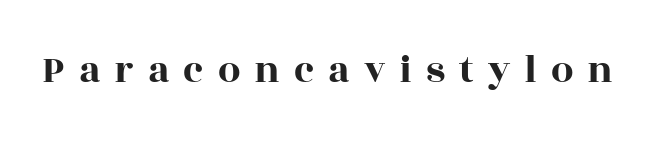
Does extra space separate the letters? Yes, quite a lot of it. The strip under each line holds only bare page. You could not count columns in this text — the font is proportionally spaced. Italic? Not at all — the glyphs are vertical. Old-style or modern, the face here clearly has serifs.
